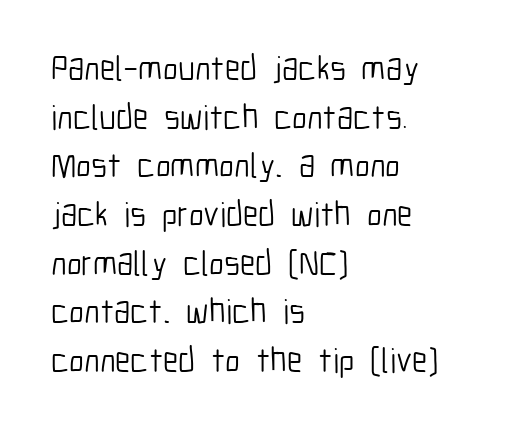
Q: Is the text bold? A: No.
Q: Is the text italic (slanted)? A: No, it is upright.
Q: Is the typeface a serif or a sans-serif typeface? A: Sans-serif.
Q: Is the text underlined? A: No.
Q: How is the paragraph aligned? A: Left-aligned.
Q: Is the spacing between letters normal or unusually wide? A: Normal.
Q: Is the spacing between lines tight, normal or loose? A: Normal.
Q: Width (condensed, normal, or wide)? A: Condensed.
Q: Stroke contrast? A: Low.
Q: x-height? A: Medium.
Q: Monospaced? A: No.
